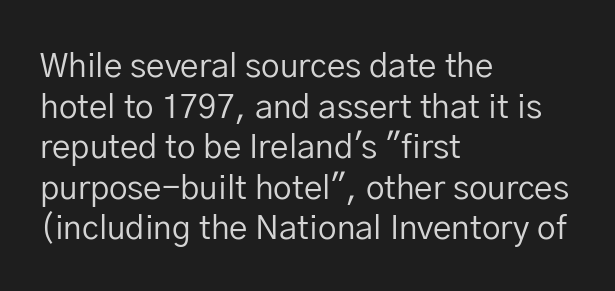
Q: Is the text bold? A: No.
Q: Is the text italic (slanted)? A: No, it is upright.
Q: Is the typeface a serif or a sans-serif typeface? A: Sans-serif.
Q: Is the text underlined? A: No.
Q: How is the paragraph aligned? A: Left-aligned.
Q: Is the spacing between letters normal or unusually wide? A: Normal.
Q: Width (condensed, normal, or wide)? A: Normal.
Q: Stroke contrast? A: Low.
Q: x-height? A: Medium.
Q: Monospaced? A: No.
